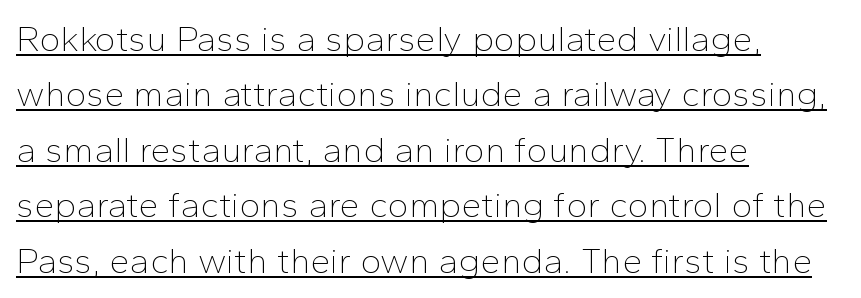
{"serif": "no", "italic": "no", "bold": "no", "weight": "thin", "width": "normal", "stroke_contrast": "low", "x_height": "medium", "monospaced": "no", "underline": "yes", "align": "left", "line_spacing": "normal", "line_spacing_ratio": 1.54, "letter_spacing": "normal", "letter_spacing_em": 0.0, "glyph_px": 36}
